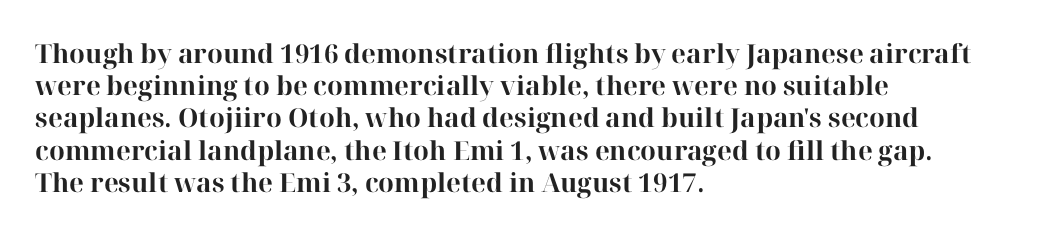
The image shows 26 px bold type, upright; set left-aligned, line spacing 1.24x, normal letter spacing, not underlined.
